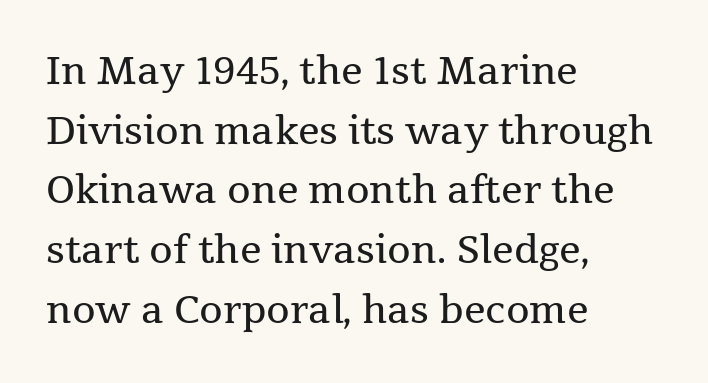
Q: Is the text bold? A: No.
Q: Is the text italic (slanted)? A: No, it is upright.
Q: Is the typeface a serif or a sans-serif typeface? A: Serif.
Q: Is the text underlined? A: No.
Q: How is the paragraph aligned? A: Left-aligned.
Q: Is the spacing between letters normal or unusually wide? A: Normal.
Q: Is the spacing between lines tight, normal or loose? A: Normal.
Q: Width (condensed, normal, or wide)? A: Normal.
Q: Stroke contrast? A: Medium.
Q: x-height? A: Medium.
Q: Monospaced? A: No.
